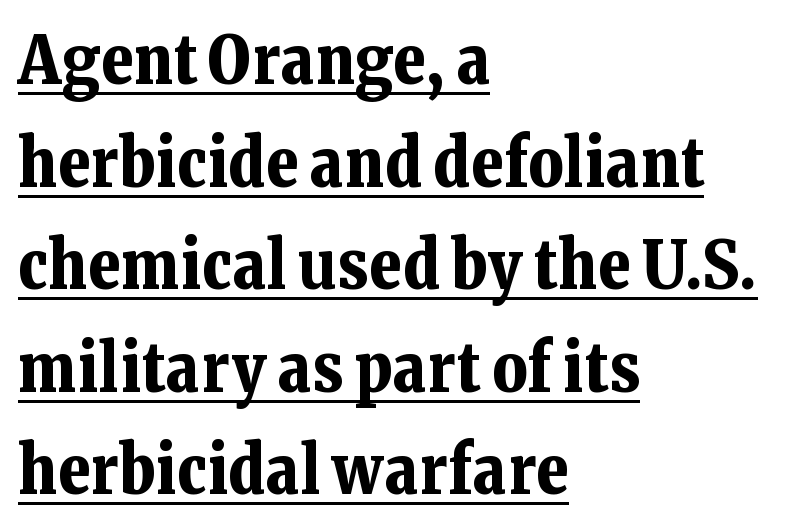
Q: Is the text bold? A: Yes.
Q: Is the text italic (slanted)? A: No, it is upright.
Q: Is the typeface a serif or a sans-serif typeface? A: Serif.
Q: Is the text underlined? A: Yes.
Q: How is the paragraph aligned? A: Left-aligned.
Q: Is the spacing between letters normal or unusually wide? A: Normal.
Q: Is the spacing between lines tight, normal or loose? A: Normal.
Q: Width (condensed, normal, or wide)? A: Normal.
Q: Stroke contrast? A: Low.
Q: x-height? A: Medium.
Q: Monospaced? A: No.
